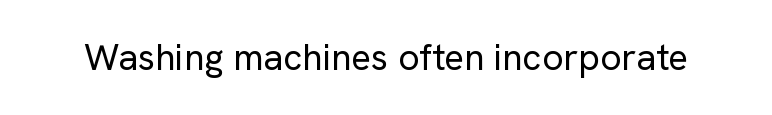
Q: Is the text bold? A: No.
Q: Is the text italic (slanted)? A: No, it is upright.
Q: Is the typeface a serif or a sans-serif typeface? A: Sans-serif.
Q: Is the text underlined? A: No.
Q: Is the spacing between letters normal or unusually wide? A: Normal.
Q: Width (condensed, normal, or wide)? A: Normal.
Q: Stroke contrast? A: Low.
Q: x-height? A: Medium.
Q: Monospaced? A: No.
